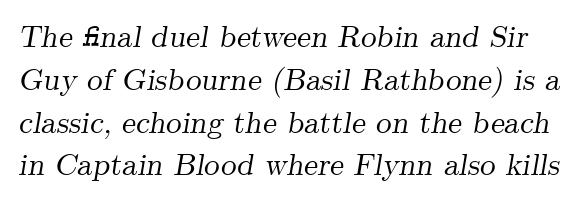
Q: Is the text italic (slanted)? A: Yes, it leans right by about 9 degrees.
Q: Is the typeface a serif or a sans-serif typeface? A: Serif.
Q: Is the text underlined? A: No.
Q: Is the spacing between letters normal or unusually wide? A: Normal.
Q: Is the spacing between lines tight, normal or loose? A: Normal.
Q: Width (condensed, normal, or wide)? A: Normal.
Q: Stroke contrast? A: Medium.
Q: x-height? A: Small.
Q: Monospaced? A: No.
